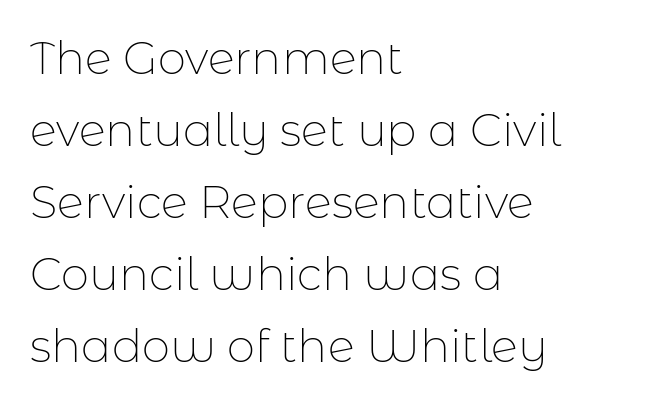
The image shows 45 px thin sans-serif type, upright; set left-aligned, normal line spacing (1.6x), normal letter spacing, not underlined; low stroke contrast and a medium x-height.
